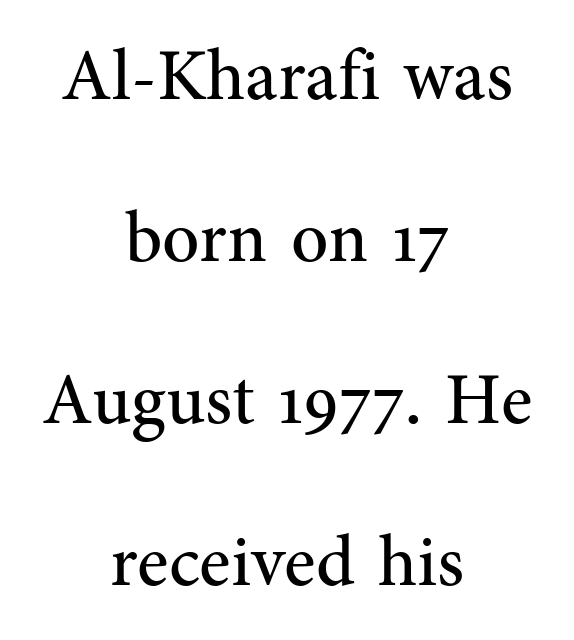
{"serif": "yes", "italic": "no", "bold": "no", "weight": "regular", "width": "normal", "stroke_contrast": "medium", "x_height": "medium", "monospaced": "no", "underline": "no", "align": "center", "line_spacing": "loose", "line_spacing_ratio": 2.22, "letter_spacing": "normal", "letter_spacing_em": 0.0, "glyph_px": 73}
